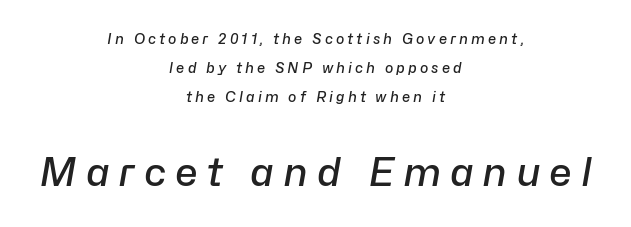
Q: Is the text bold? A: Semi-bold.
Q: Is the text italic (slanted)? A: Yes, it leans right by about 10 degrees.
Q: Is the text underlined? A: No.
Q: How is the paragraph aligned? A: Centered.
Q: Is the spacing between letters normal or unusually wide? A: Unusually wide.
Q: Is the spacing between lines tight, normal or loose? A: Loose.
Q: Which block of text is set in a larger size, the first (top) or the second (bottom)? A: The second (bottom) one.
Q: Width (condensed, normal, or wide)? A: Normal.
Q: Stroke contrast? A: Low.
Q: x-height? A: Medium.
Q: Monospaced? A: No.
